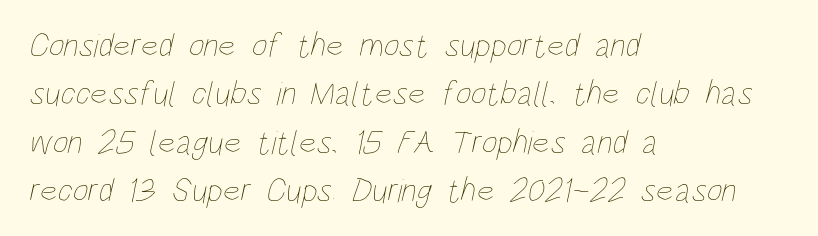
{"bold": "no", "weight": "thin", "width": "condensed", "stroke_contrast": "low", "x_height": "large", "monospaced": "no", "underline": "no", "align": "left", "line_spacing": "normal", "line_spacing_ratio": 1.42, "letter_spacing": "normal", "letter_spacing_em": 0.0, "glyph_px": 34}
